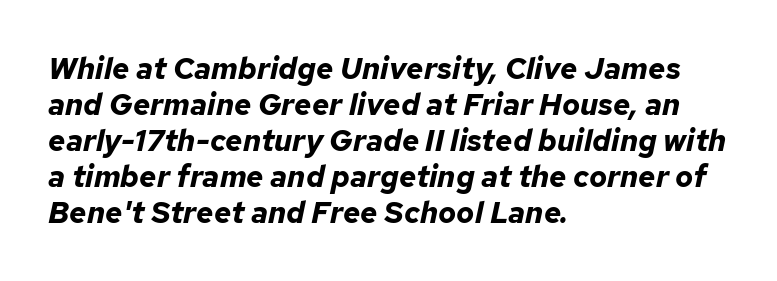
The image shows 30 px bold type, italic (leaning right); set left-aligned, line spacing 1.2x, normal letter spacing, not underlined; low stroke contrast and a medium x-height.
